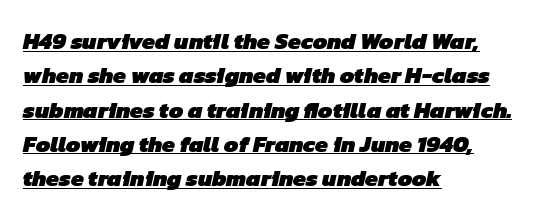
{"bold": "yes", "underline": "yes", "align": "left", "line_spacing": "normal", "line_spacing_ratio": 1.49, "letter_spacing": "normal", "letter_spacing_em": 0.0, "glyph_px": 23}
